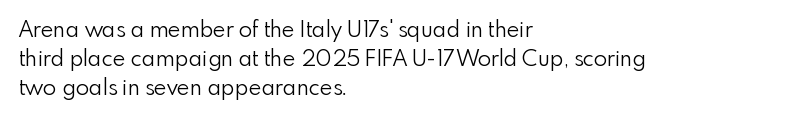
Q: Is the text bold? A: No.
Q: Is the text italic (slanted)? A: No, it is upright.
Q: Is the text underlined? A: No.
Q: How is the paragraph aligned? A: Left-aligned.
Q: Is the spacing between letters normal or unusually wide? A: Normal.
Q: Is the spacing between lines tight, normal or loose? A: Normal.
